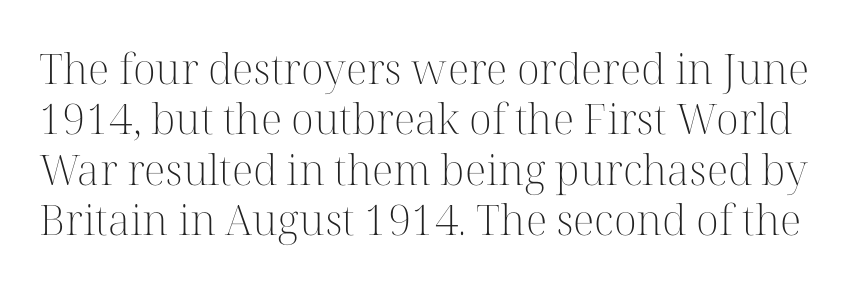
Q: Is the text bold? A: No.
Q: Is the text italic (slanted)? A: No, it is upright.
Q: Is the typeface a serif or a sans-serif typeface? A: Serif.
Q: Is the text underlined? A: No.
Q: Is the spacing between letters normal or unusually wide? A: Normal.
Q: Width (condensed, normal, or wide)? A: Normal.
Q: Stroke contrast? A: High.
Q: x-height? A: Medium.
Q: Monospaced? A: No.
